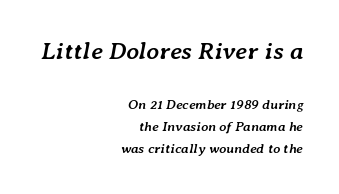
{"italic": "yes", "lean": "right", "slant_degrees": 7, "bold": "yes", "underline": "no", "align": "right", "line_spacing": "normal", "line_spacing_ratio": 1.59, "letter_spacing": "normal", "letter_spacing_em": 0.0, "larger_block": "first", "size_ratio": 1.79, "glyph_px": 25}
